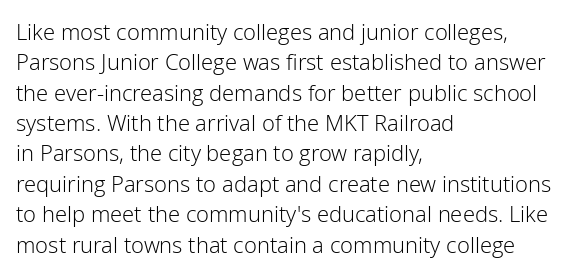
Q: Is the text bold? A: No.
Q: Is the text italic (slanted)? A: No, it is upright.
Q: Is the text underlined? A: No.
Q: How is the paragraph aligned? A: Left-aligned.
Q: Is the spacing between letters normal or unusually wide? A: Normal.
Q: Is the spacing between lines tight, normal or loose? A: Normal.
